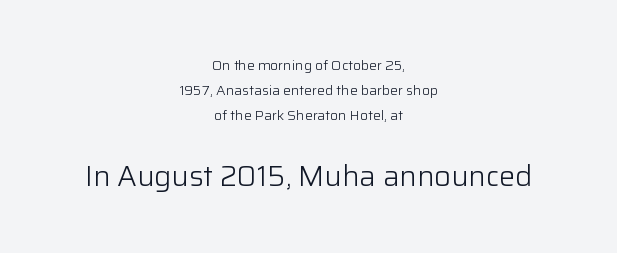
{"serif": "no", "italic": "no", "bold": "no", "weight": "light", "width": "normal", "stroke_contrast": "low", "x_height": "medium", "monospaced": "no", "underline": "no", "align": "center", "line_spacing_ratio": 1.8, "letter_spacing": "normal", "letter_spacing_em": 0.0, "larger_block": "second", "size_ratio": 2.07, "glyph_px": 29}
